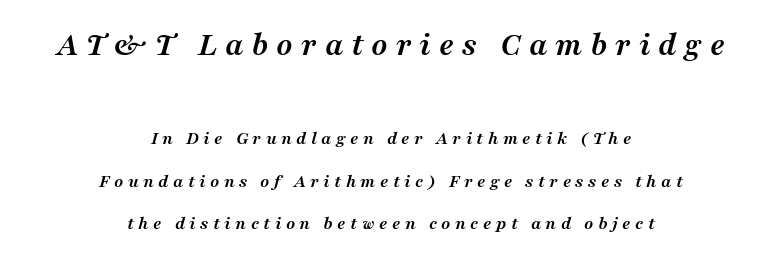
{"serif": "yes", "italic": "yes", "lean": "right", "slant_degrees": 16, "bold": "yes", "weight": "semibold", "width": "normal", "stroke_contrast": "medium", "x_height": "medium", "monospaced": "no", "underline": "no", "align": "center", "line_spacing": "loose", "line_spacing_ratio": 2.24, "letter_spacing": "wide", "letter_spacing_em": 0.23, "larger_block": "first", "size_ratio": 1.79, "glyph_px": 34}
